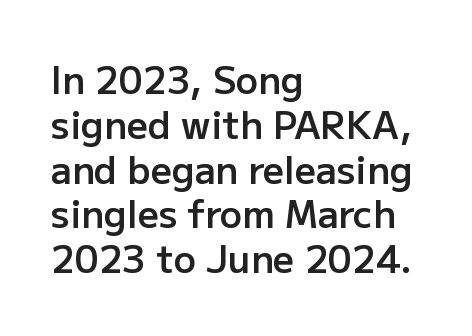
The image shows 37 px semibold sans-serif type, upright; set left-aligned, line spacing 1.21x, normal letter spacing, not underlined; low stroke contrast and a medium x-height.
